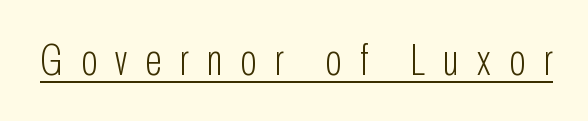
The image shows 44 px light, condensed sans-serif type, upright; set unusually wide letter spacing (+0.41 em), underlined; low stroke contrast and a medium x-height.
